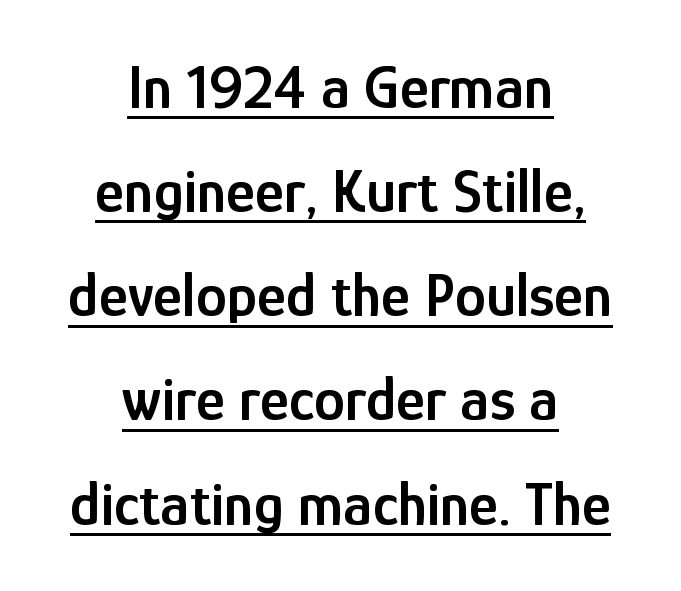
{"serif": "no", "italic": "no", "bold": "semi", "weight": "semibold", "width": "condensed", "stroke_contrast": "low", "x_height": "medium", "monospaced": "no", "underline": "yes", "align": "center", "line_spacing": "normal", "line_spacing_ratio": 1.68, "letter_spacing": "normal", "letter_spacing_em": 0.0, "glyph_px": 62}
